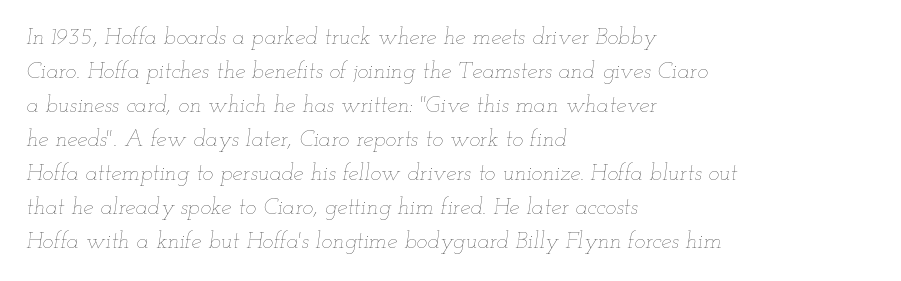
The image shows 23 px text type, italic (leaning right); set left-aligned, normal line spacing (1.48x), normal letter spacing, not underlined.
